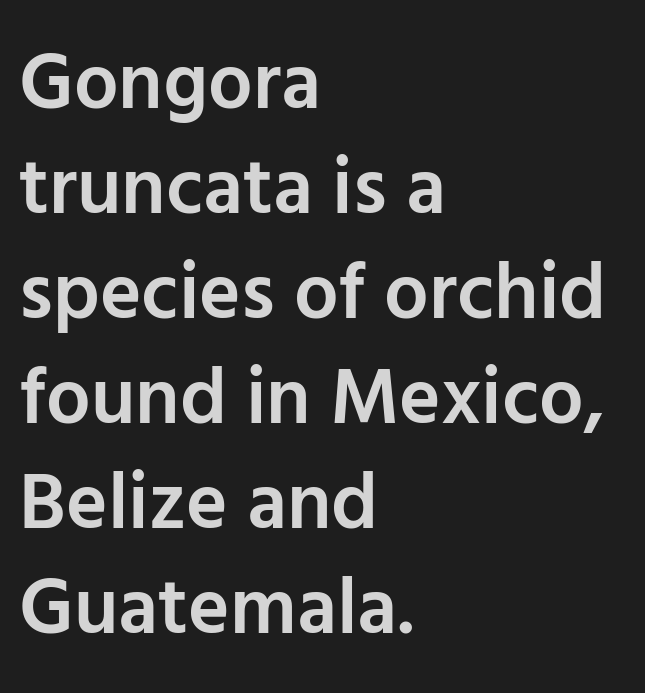
{"serif": "no", "italic": "no", "bold": "semi", "weight": "semibold", "width": "normal", "stroke_contrast": "low", "x_height": "medium", "monospaced": "no", "underline": "no", "align": "left", "line_spacing": "normal", "line_spacing_ratio": 1.33, "letter_spacing": "normal", "letter_spacing_em": 0.0, "glyph_px": 79}
